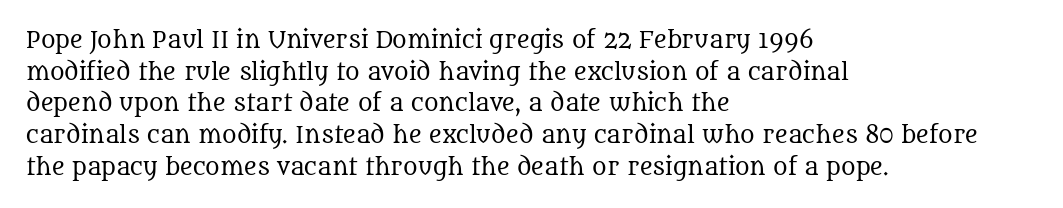
{"italic": "no", "bold": "no", "underline": "no", "align": "left", "line_spacing": "normal", "line_spacing_ratio": 1.44, "letter_spacing": "normal", "letter_spacing_em": 0.0, "glyph_px": 22}
